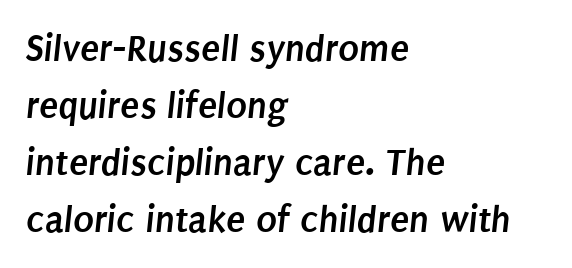
The image shows 39 px semibold, condensed sans-serif type; set left-aligned, normal line spacing (1.46x), normal letter spacing, not underlined; low stroke contrast and a large x-height.
